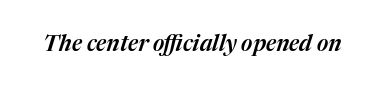
Italic? Definitely — the glyphs are oblique. The line texture is even and compact thanks to regular tracking. The area under the type is left untouched.
